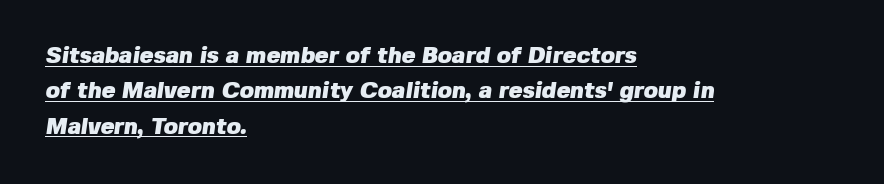
{"bold": "yes", "underline": "yes", "align": "left", "line_spacing": "normal", "line_spacing_ratio": 1.54, "letter_spacing": "normal", "letter_spacing_em": 0.0, "glyph_px": 23}
